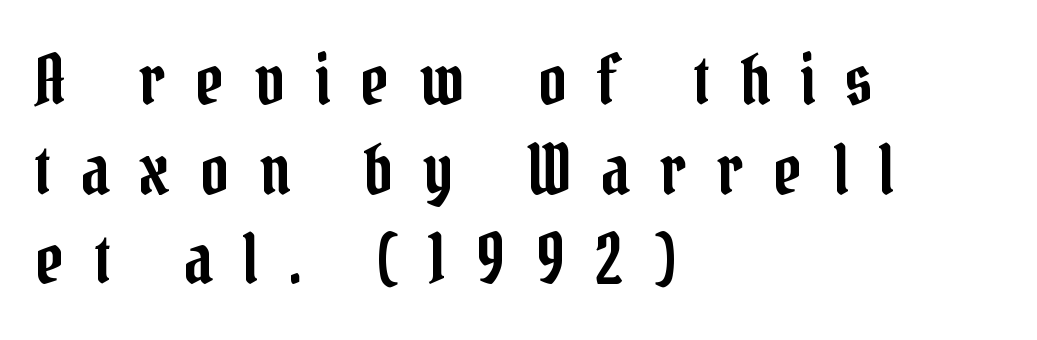
The image shows 69 px condensed serif type, upright; set left-aligned, normal line spacing (1.3x), unusually wide letter spacing (+0.44 em), not underlined; low stroke contrast and a medium x-height.
